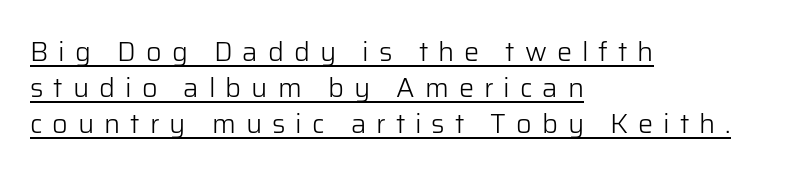
The image shows 27 px text type, upright; set left-aligned, normal line spacing (1.34x), unusually wide letter spacing (+0.37 em), underlined.
